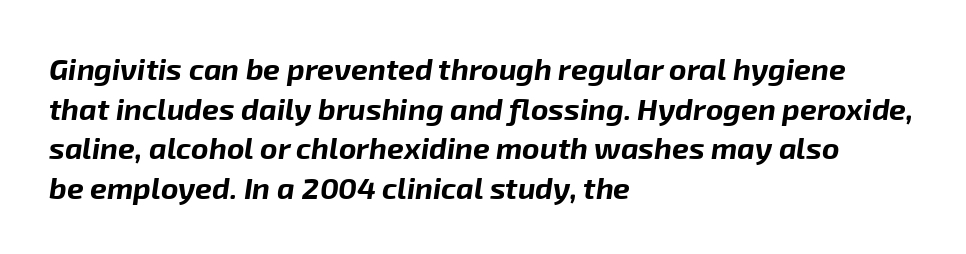
A clean baseline with only descenders dipping below it. Caption: bold face, heavy strokes. Does the copy run flush right? No — it runs flush left. Tall strokes in this sample are angled rather than plumb.
